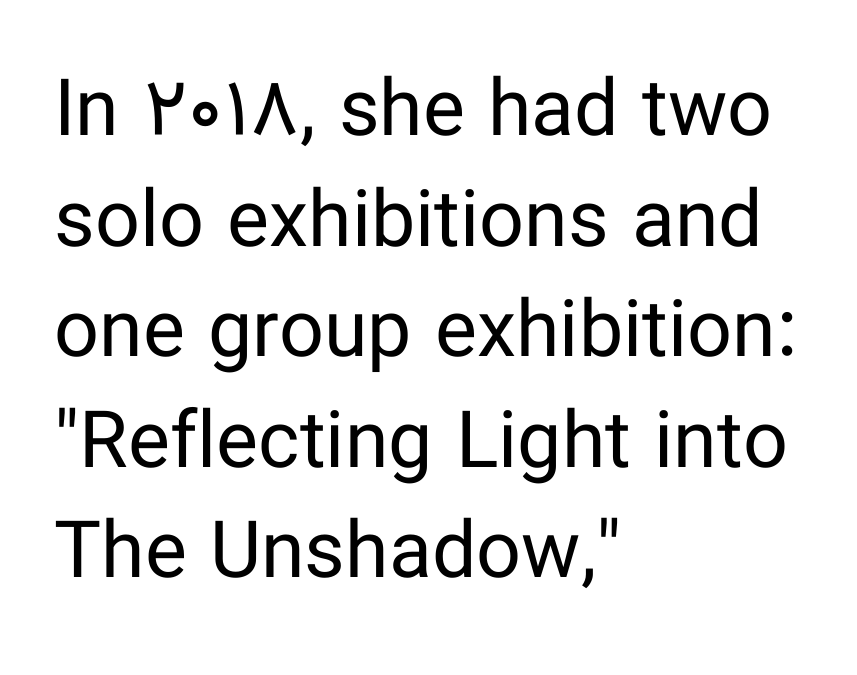
{"serif": "no", "italic": "no", "bold": "no", "weight": "regular", "width": "normal", "stroke_contrast": "low", "x_height": "medium", "monospaced": "no", "underline": "no", "align": "left", "line_spacing": "normal", "line_spacing_ratio": 1.4, "letter_spacing": "normal", "letter_spacing_em": 0.0, "glyph_px": 79}
